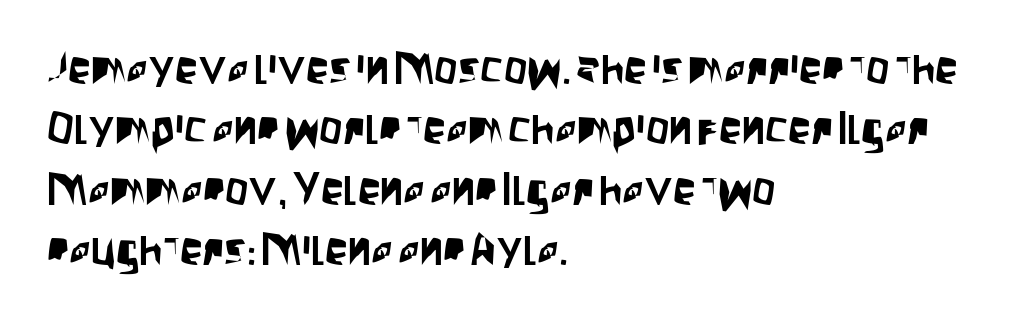
The image shows 46 px condensed sans-serif type, upright; set left-aligned, normal line spacing (1.31x), normal letter spacing, not underlined; low stroke contrast and a large x-height.
